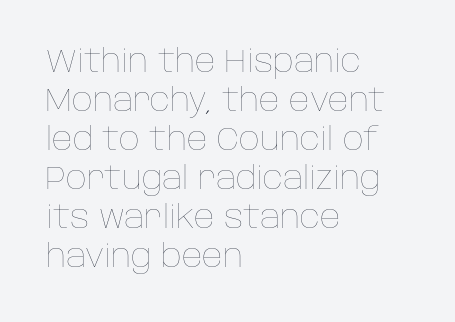
Do the letters lean? They stand straight. The gaps between neighbouring characters are ordinary and unremarkable. One-word summary of the alignment: left. On a weight scale, this lands at 450 or below.
